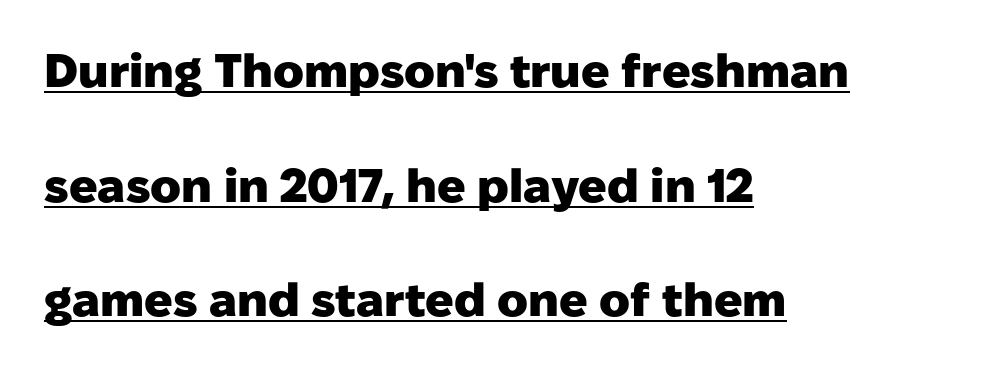
{"serif": "no", "italic": "no", "bold": "yes", "weight": "heavy", "width": "normal", "stroke_contrast": "low", "x_height": "medium", "monospaced": "no", "underline": "yes", "align": "left", "line_spacing": "loose", "line_spacing_ratio": 2.44, "letter_spacing": "normal", "letter_spacing_em": 0.0, "glyph_px": 47}
